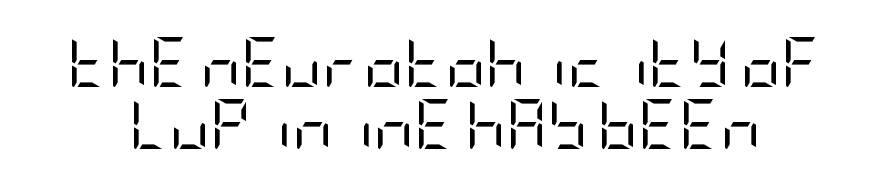
Q: Is the text bold? A: No.
Q: Is the text italic (slanted)? A: No, it is upright.
Q: Is the typeface a serif or a sans-serif typeface? A: Sans-serif.
Q: Is the text underlined? A: No.
Q: Is the spacing between letters normal or unusually wide? A: Normal.
Q: Width (condensed, normal, or wide)? A: Condensed.
Q: Stroke contrast? A: Low.
Q: x-height? A: Large.
